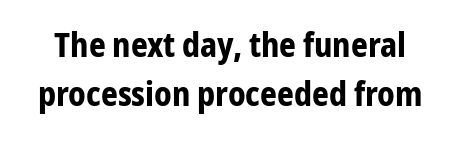
Q: Is the text bold? A: Yes.
Q: Is the text italic (slanted)? A: No, it is upright.
Q: Is the typeface a serif or a sans-serif typeface? A: Sans-serif.
Q: Is the text underlined? A: No.
Q: Is the spacing between letters normal or unusually wide? A: Normal.
Q: Is the spacing between lines tight, normal or loose? A: Normal.
Q: Width (condensed, normal, or wide)? A: Condensed.
Q: Stroke contrast? A: Low.
Q: x-height? A: Medium.
Q: Monospaced? A: No.
